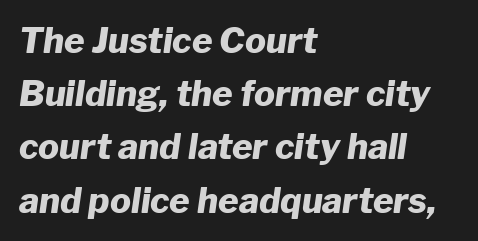
One-word summary of the alignment: left. Italic: yes, the glyphs are oblique. The letters advance in unequal steps, a hallmark of proportional type. Nobody drew a line under any word here. Summary of vertical rhythm: regular, with standard interline spacing.
